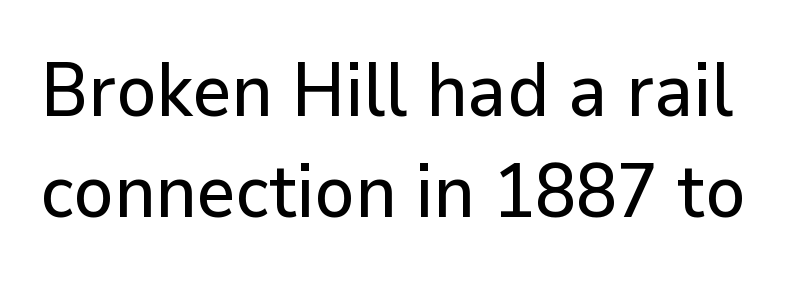
The lines sit at an ordinary, default distance from one another. The glyphs in this specimen are sans serif. The letters advance in unequal steps, a hallmark of proportional type. Descenders hang freely into open space. Does extra space separate the letters? No, they use regular spacing. These lines were composed using upright roman letters.
